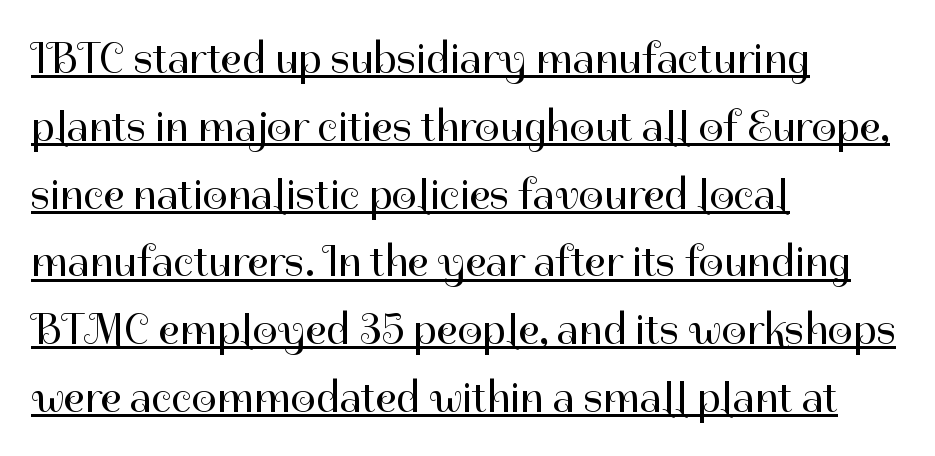
{"serif": "no", "italic": "no", "bold": "no", "weight": "regular", "width": "normal", "stroke_contrast": "high", "x_height": "medium", "monospaced": "no", "underline": "yes", "align": "left", "line_spacing": "normal", "line_spacing_ratio": 1.54, "letter_spacing": "normal", "letter_spacing_em": 0.0, "glyph_px": 44}
